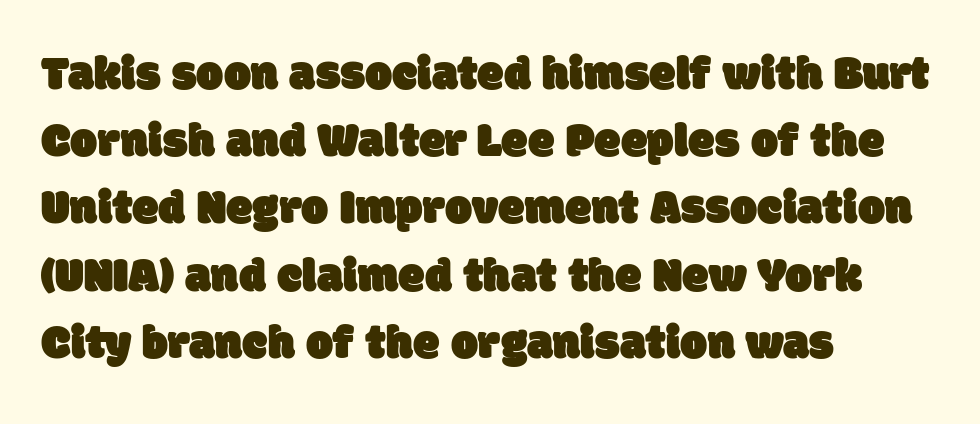
{"serif": "no", "width": "normal", "stroke_contrast": "low", "x_height": "large", "monospaced": "no", "underline": "no", "align": "left", "line_spacing": "normal", "line_spacing_ratio": 1.4, "letter_spacing": "normal", "letter_spacing_em": 0.0, "glyph_px": 48}
